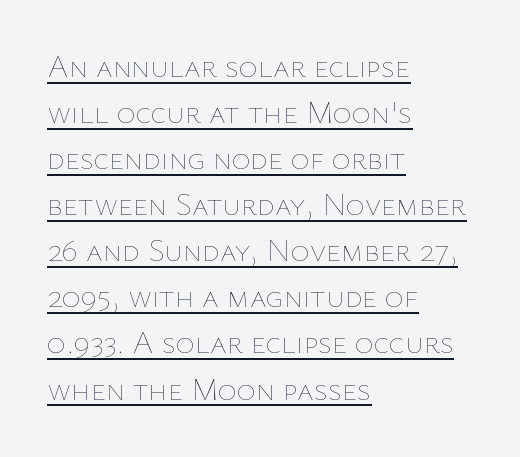
The image shows 32 px thin type, upright; set left-aligned, normal line spacing (1.44x), normal letter spacing, underlined; low stroke contrast and a medium x-height.
